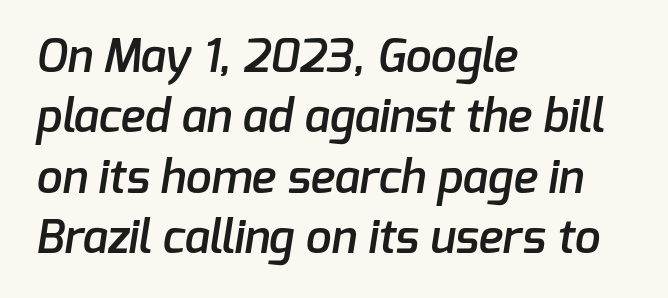
Q: Is the text bold? A: Semi-bold.
Q: Is the typeface a serif or a sans-serif typeface? A: Sans-serif.
Q: Is the text underlined? A: No.
Q: How is the paragraph aligned? A: Left-aligned.
Q: Is the spacing between letters normal or unusually wide? A: Normal.
Q: Is the spacing between lines tight, normal or loose? A: Normal.
Q: Width (condensed, normal, or wide)? A: Normal.
Q: Stroke contrast? A: Low.
Q: x-height? A: Medium.
Q: Monospaced? A: No.
